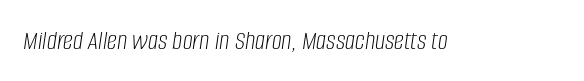
The typeface has the unassuming heft of standard copy or less. Compared with ordinary roman type, these characters are visibly tilted. A bare baseline throughout the passage. Character widths vary here, with narrow letters taking less room than wide ones. Here the glyphs are tracked normally, forming tight word shapes.
